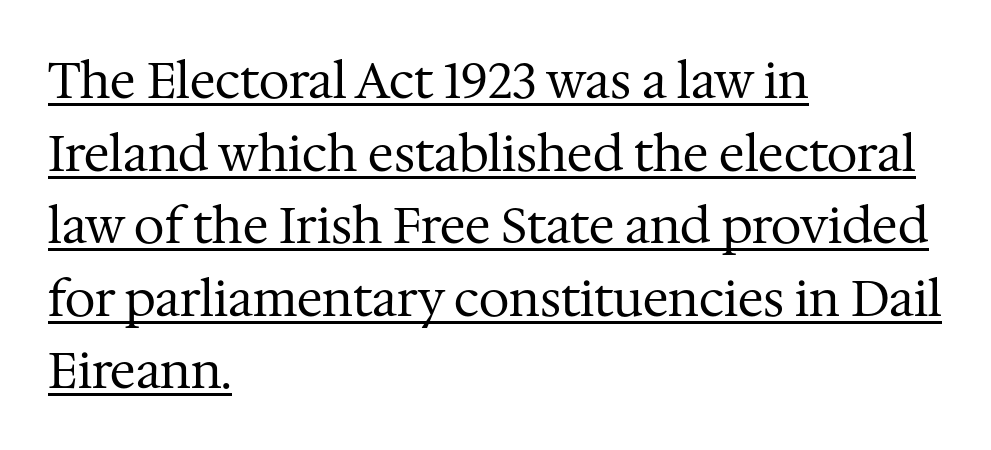
The image shows 49 px regular-weight serif type, upright; set left-aligned, normal line spacing (1.48x), normal letter spacing, underlined; medium stroke contrast and a medium x-height.
